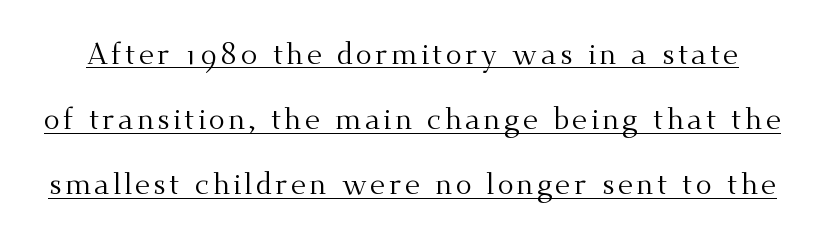
The image shows 30 px regular-weight serif type, upright; set loose line spacing (2.17x), underlined; medium stroke contrast and a small x-height.
